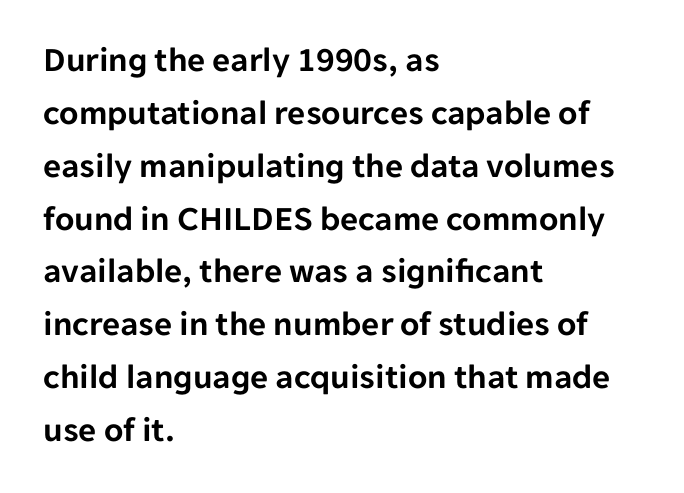
The gap between lines stays unmarked. Is there much room between lines? A standard amount, neither cramped nor airy. Inter-character spacing is left at the font's built-in metrics. The rendering anchors every line to the left-hand side. This is roman type, the default non-slanted kind.
